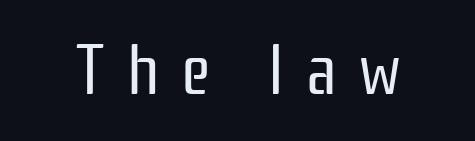
Q: Is the text bold? A: No.
Q: Is the text italic (slanted)? A: No, it is upright.
Q: Is the typeface a serif or a sans-serif typeface? A: Sans-serif.
Q: Is the text underlined? A: No.
Q: Is the spacing between letters normal or unusually wide? A: Unusually wide.
Q: Width (condensed, normal, or wide)? A: Condensed.
Q: Stroke contrast? A: Low.
Q: x-height? A: Medium.
Q: Monospaced? A: No.
